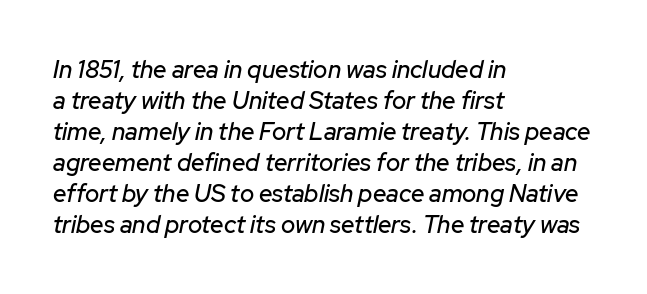
Slanted lettering throughout. Compared with typical body copy, the letter spacing here is the same. The words here are not underlined. Summary of vertical rhythm: regular, with standard interline spacing. Line beginnings align vertically; line endings do not.
